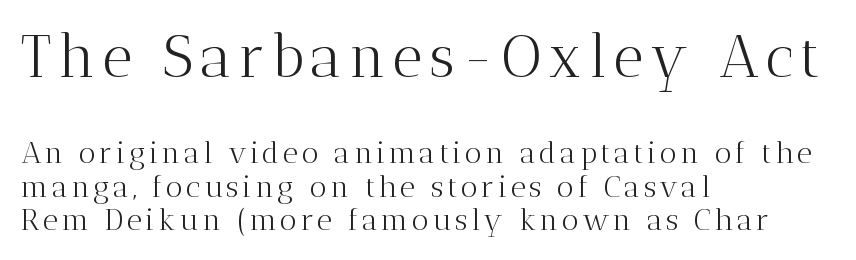
The image shows 59 px light serif type, upright; set left-aligned, tight line spacing (1.12x), not underlined; the first (top) block is 1.97x larger; medium stroke contrast and a medium x-height.
